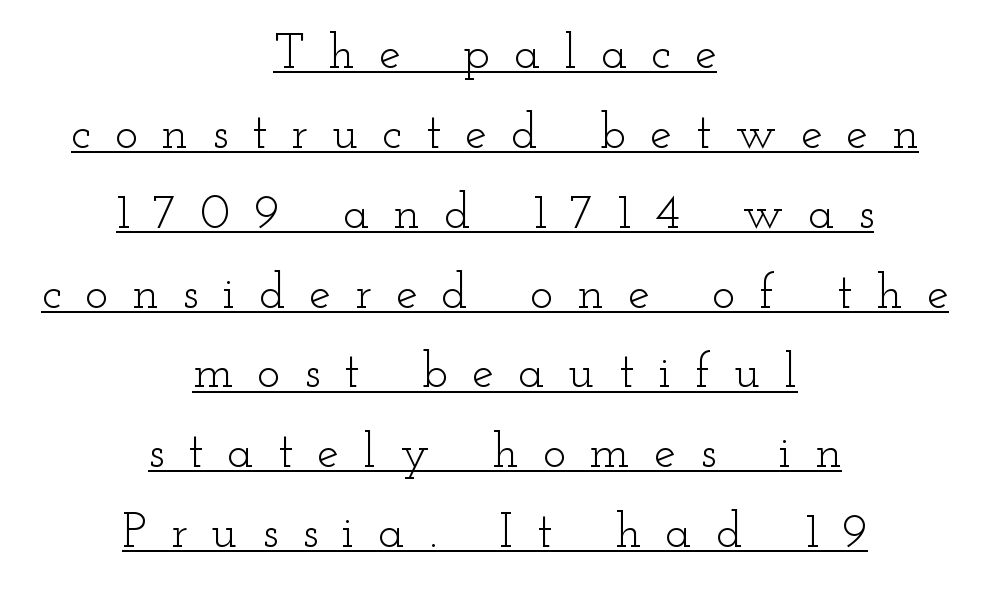
The image shows 49 px light, wide serif type, upright; set centered, normal line spacing (1.63x), unusually wide letter spacing (+0.49 em), underlined; low stroke contrast and a small x-height.
